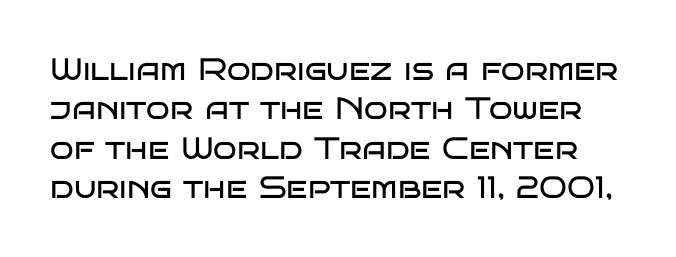
The image shows 31 px regular-weight, wide sans-serif type, upright; set normal line spacing (1.27x), normal letter spacing, not underlined; low stroke contrast and a large x-height.
